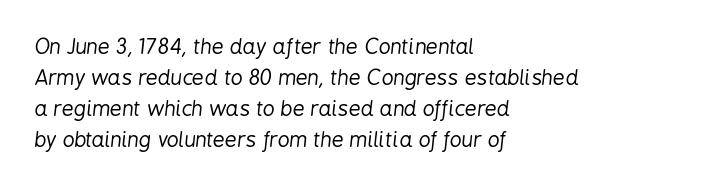
Q: Is the text bold? A: No.
Q: Is the text italic (slanted)? A: Yes, it leans right by about 6 degrees.
Q: Is the text underlined? A: No.
Q: How is the paragraph aligned? A: Left-aligned.
Q: Is the spacing between letters normal or unusually wide? A: Normal.
Q: Is the spacing between lines tight, normal or loose? A: Normal.
